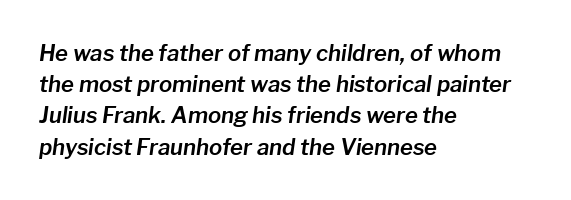
{"italic": "yes", "lean": "right", "slant_degrees": 8, "underline": "no", "align": "left", "line_spacing": "normal", "line_spacing_ratio": 1.42, "letter_spacing": "normal", "letter_spacing_em": 0.0, "glyph_px": 22}
